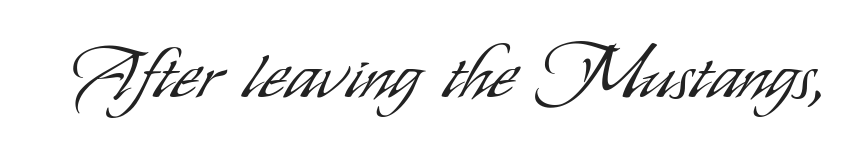
The image shows 74 px light, condensed sans-serif type; set normal letter spacing, not underlined; low stroke contrast and a small x-height.
